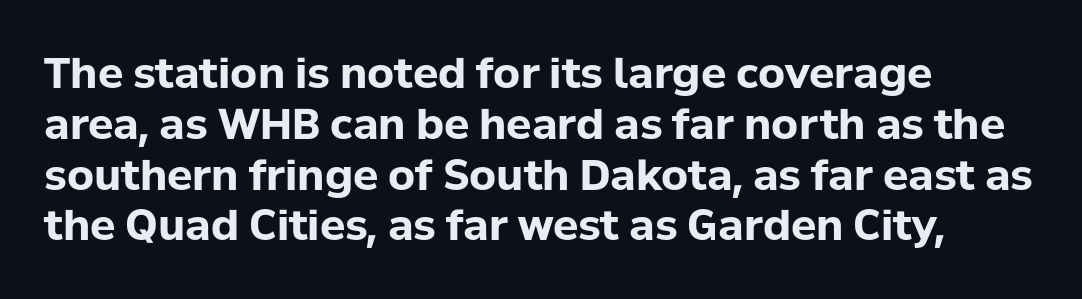
Glance below the letters and you will spot only blank space. Examine the stroke ends and you'll find no serifs. As a designer I'd log this as weight 700, bold. Unlike italic type, these characters show no tilt at all.
